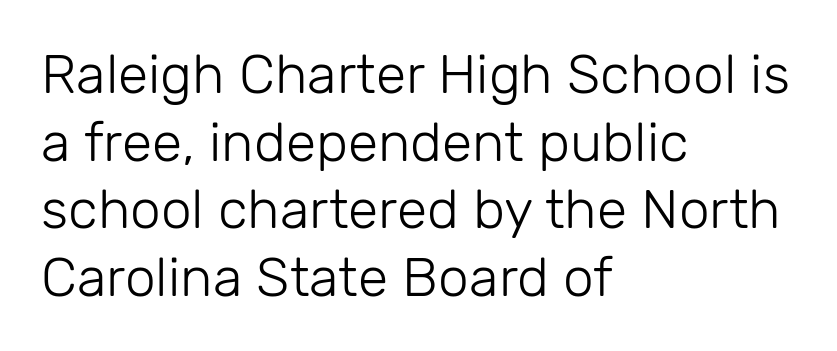
{"serif": "no", "italic": "no", "bold": "no", "weight": "light", "width": "normal", "stroke_contrast": "low", "x_height": "medium", "monospaced": "no", "underline": "no", "align": "left", "line_spacing_ratio": 1.23, "letter_spacing": "normal", "letter_spacing_em": 0.0, "glyph_px": 55}
